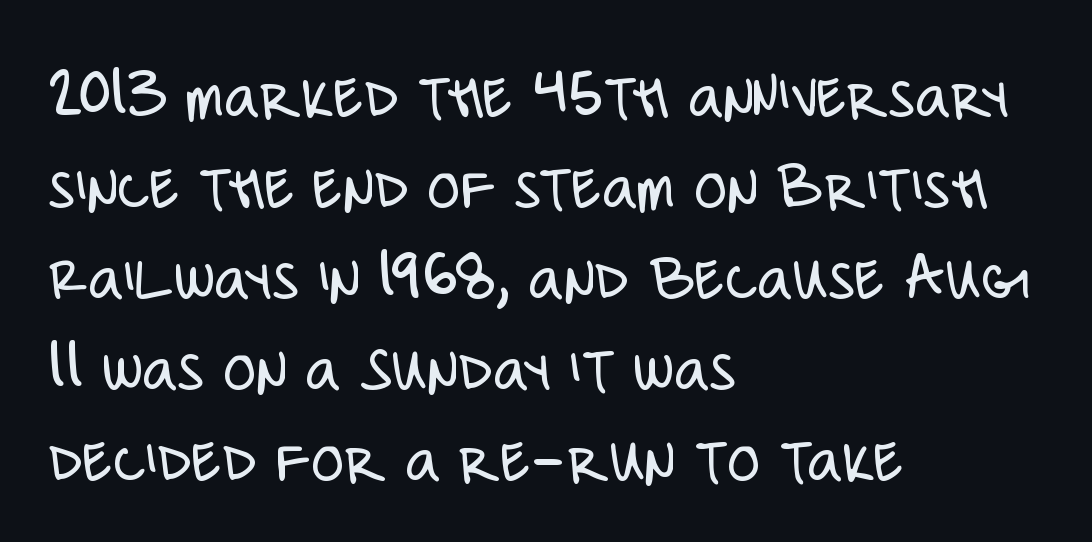
{"serif": "no", "italic": "no", "bold": "no", "weight": "light", "width": "condensed", "stroke_contrast": "low", "x_height": "large", "monospaced": "no", "underline": "no", "align": "left", "line_spacing": "normal", "line_spacing_ratio": 1.36, "letter_spacing": "normal", "letter_spacing_em": 0.0, "glyph_px": 67}
